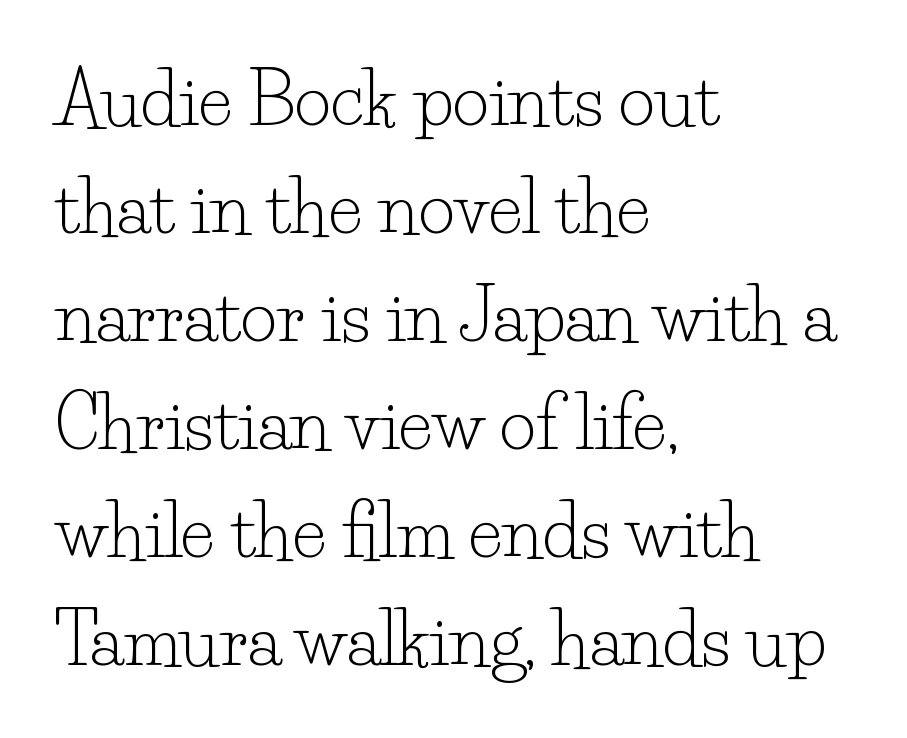
The image shows 71 px light serif type, upright; set left-aligned, normal line spacing (1.52x), normal letter spacing, not underlined; low stroke contrast and a small x-height.
